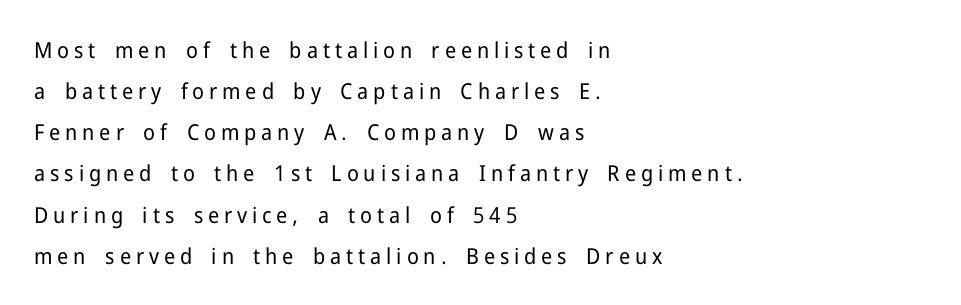
Q: Is the text bold? A: No.
Q: Is the text italic (slanted)? A: No, it is upright.
Q: Is the text underlined? A: No.
Q: How is the paragraph aligned? A: Left-aligned.
Q: Is the spacing between letters normal or unusually wide? A: Unusually wide.
